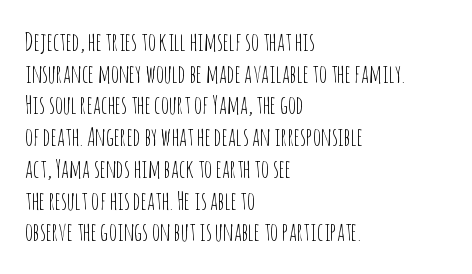
The characters are drawn with everyday or finer stroke widths. The string is rendered with underlining switched off. Leading matches the norm, producing a regular column. This sample uses plain, unmodified letter spacing.
